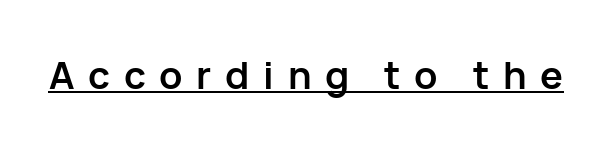
The image shows 38 px semibold sans-serif type, upright; set unusually wide letter spacing (+0.36 em), underlined; low stroke contrast and a medium x-height.
